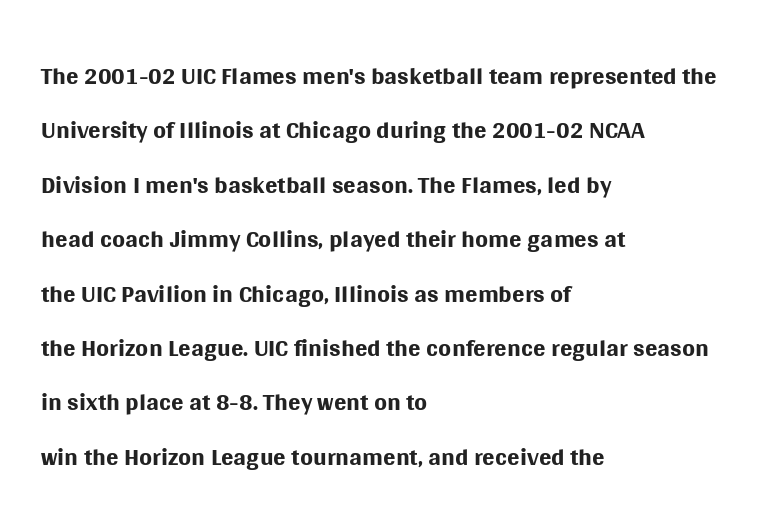
The image shows 37 px regular-weight sans-serif type, upright; set left-aligned, normal line spacing (1.47x), normal letter spacing, not underlined; medium stroke contrast and a large x-height.
